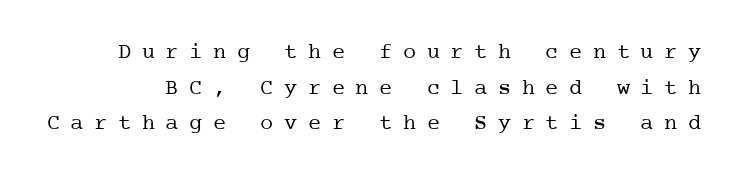
{"italic": "no", "bold": "no", "underline": "no", "line_spacing": "normal", "line_spacing_ratio": 1.62, "letter_spacing": "wide", "letter_spacing_em": 0.48, "glyph_px": 22}
